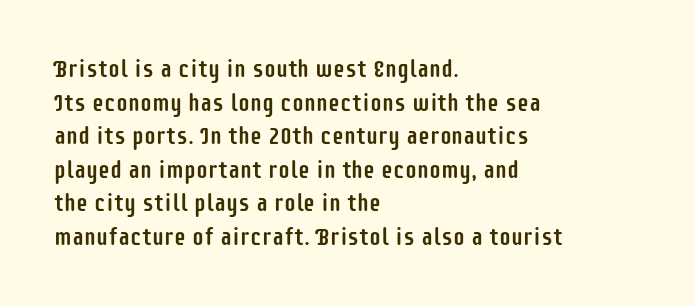
Q: Is the text italic (slanted)? A: No, it is upright.
Q: Is the text underlined? A: No.
Q: How is the paragraph aligned? A: Left-aligned.
Q: Is the spacing between letters normal or unusually wide? A: Normal.
Q: Is the spacing between lines tight, normal or loose? A: Normal.
